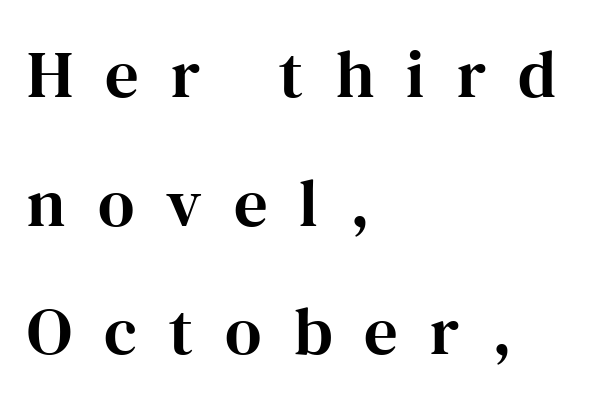
The image shows 67 px serif type, upright; set left-aligned, loose line spacing (1.92x), unusually wide letter spacing (+0.48 em), not underlined; high stroke contrast and a medium x-height.
